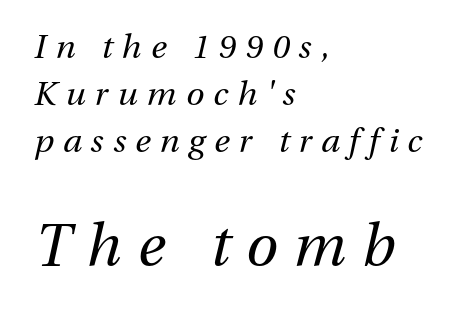
No heavy texture on the line: the type isn't bold. What's the leading like? Ordinary, nothing unusual. Top chunk: small. Bottom chunk: large. Character widths vary here, with narrow letters taking less room than wide ones.
